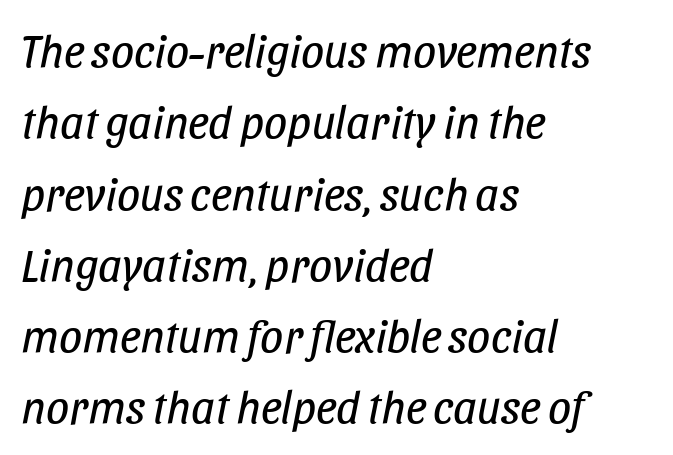
The block of text has a typical density, with ordinary space between rows. Designer's note — italics engaged. Here the designer chose a conventional face with non-uniform glyph widths. Each stroke keeps to a modest, everyday thickness or less. This rendering features lettering with no underline.
